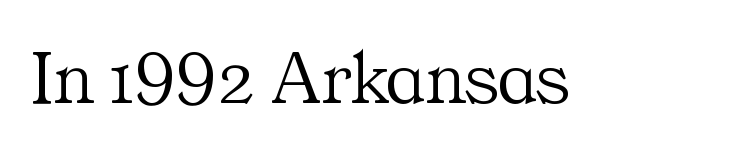
Q: Is the text bold? A: No.
Q: Is the text italic (slanted)? A: No, it is upright.
Q: Is the typeface a serif or a sans-serif typeface? A: Serif.
Q: Is the text underlined? A: No.
Q: Is the spacing between letters normal or unusually wide? A: Normal.
Q: Width (condensed, normal, or wide)? A: Normal.
Q: Stroke contrast? A: Medium.
Q: x-height? A: Medium.
Q: Monospaced? A: No.
